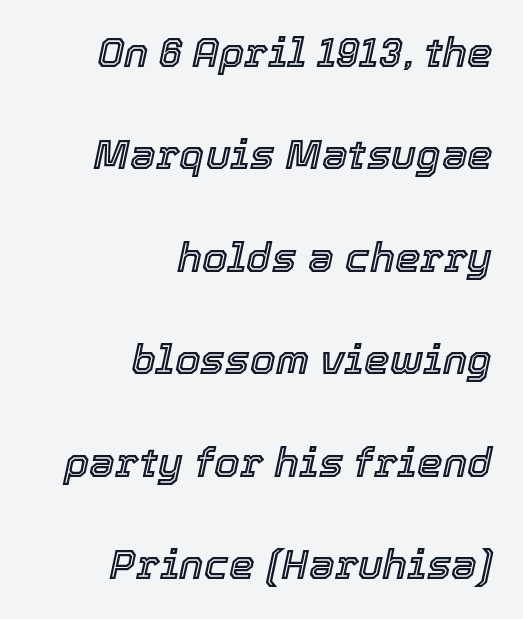
One glance says open: line gaps are wider than usual. Plain, unruled lines of type. Rendered with sloped, italic letterforms. Short note: letters normally spaced. The lines are quadded right. These lines are rendered in a variable-pitch font.
